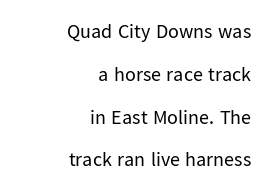
{"italic": "no", "bold": "no", "underline": "no", "align": "right", "line_spacing": "loose", "line_spacing_ratio": 2.14, "letter_spacing": "normal", "letter_spacing_em": 0.0, "glyph_px": 20}
